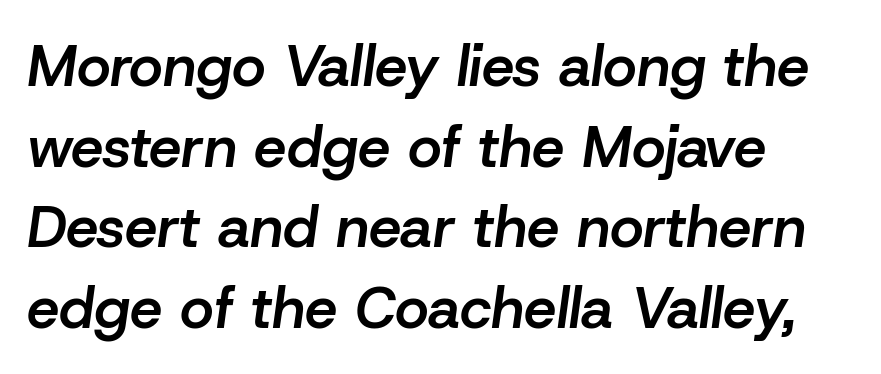
Q: Is the text bold? A: Semi-bold.
Q: Is the text italic (slanted)? A: Yes, it leans right by about 8 degrees.
Q: Is the text underlined? A: No.
Q: How is the paragraph aligned? A: Left-aligned.
Q: Is the spacing between letters normal or unusually wide? A: Normal.
Q: Is the spacing between lines tight, normal or loose? A: Normal.
Q: Width (condensed, normal, or wide)? A: Normal.
Q: Stroke contrast? A: Low.
Q: x-height? A: Medium.
Q: Monospaced? A: No.
